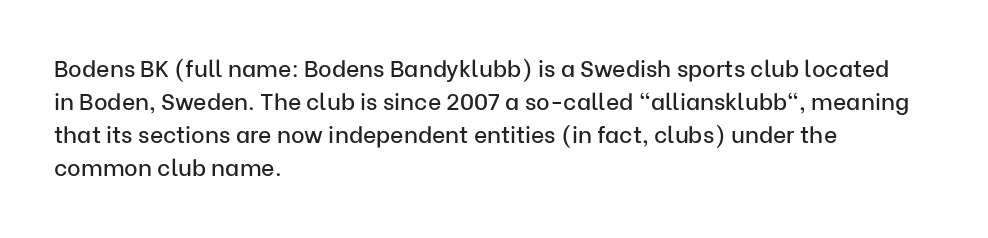
Q: Is the text italic (slanted)? A: No, it is upright.
Q: Is the text underlined? A: No.
Q: How is the paragraph aligned? A: Left-aligned.
Q: Is the spacing between letters normal or unusually wide? A: Normal.
Q: Is the spacing between lines tight, normal or loose? A: Normal.
